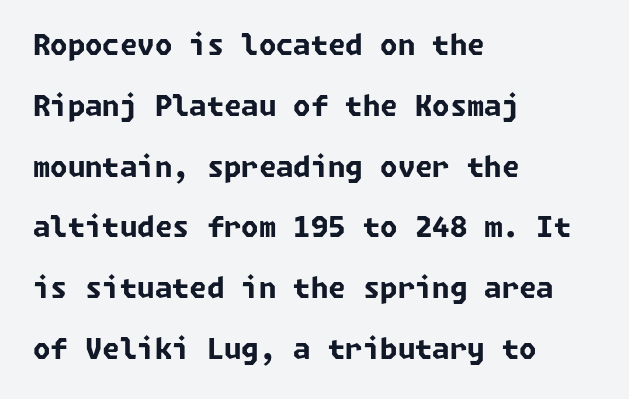
Q: Is the text bold? A: Yes.
Q: Is the typeface a serif or a sans-serif typeface? A: Sans-serif.
Q: Is the text underlined? A: No.
Q: How is the paragraph aligned? A: Left-aligned.
Q: Is the spacing between letters normal or unusually wide? A: Normal.
Q: Is the spacing between lines tight, normal or loose? A: Loose.
Q: Width (condensed, normal, or wide)? A: Normal.
Q: Stroke contrast? A: Low.
Q: x-height? A: Medium.
